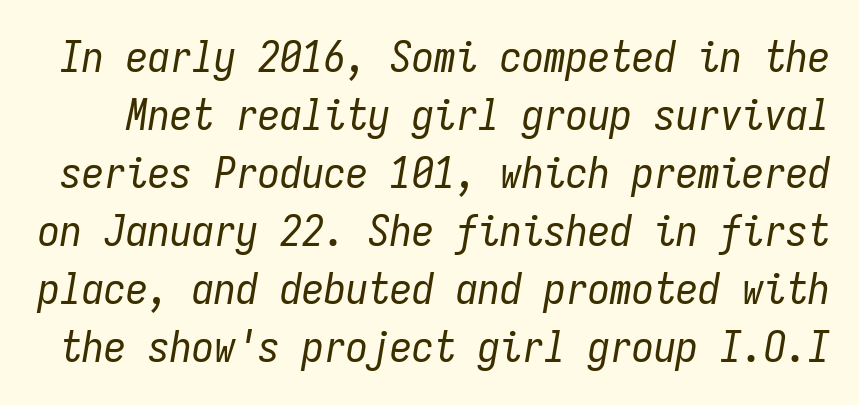
The face used here is monospaced, like something from a code editor. If you drew a line through each stem, it would be angled. Bare-footed words on every line. Caption: face not bold, strokes unweighted.
